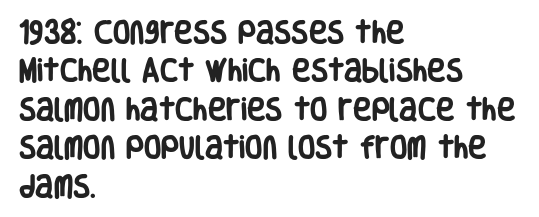
The image shows 25 px bold type, upright; set left-aligned, normal line spacing (1.54x), normal letter spacing, not underlined.
